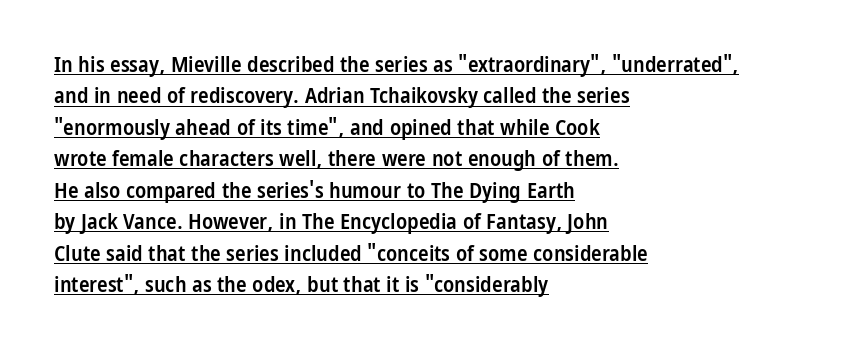
The passage shown stacks its lines at a standard gap. Default kerning and tracking; the words read as compact shapes. Ordinary non-slanted type is in use. A continuous stroke trails under the words, as in a hyperlink.
